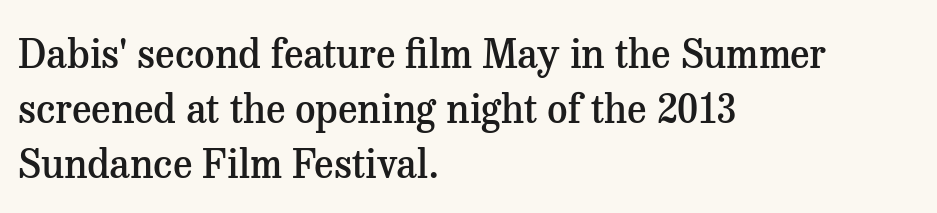
The image shows 40 px semibold serif type, upright; set left-aligned, normal line spacing (1.37x), normal letter spacing, not underlined; medium stroke contrast and a medium x-height.
